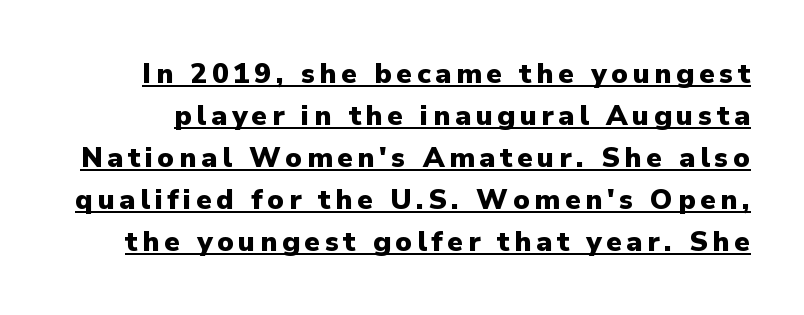
The image shows 28 px heavy sans-serif type, upright; set normal line spacing (1.5x), underlined; low stroke contrast and a medium x-height.
